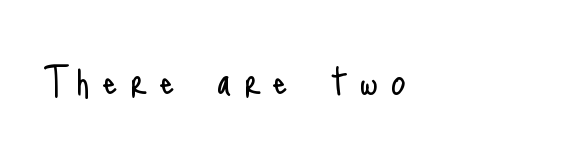
The image shows 46 px light, condensed sans-serif type, upright; set left-aligned, unusually wide letter spacing (+0.28 em), not underlined; low stroke contrast and a small x-height.
